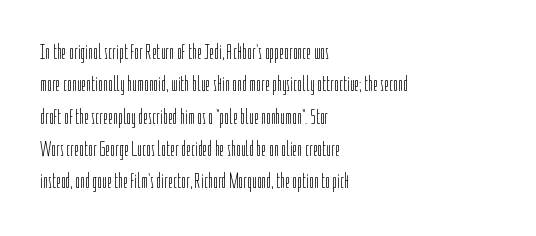
The image shows 21 px text type, upright; set left-aligned, normal line spacing (1.54x), normal letter spacing, not underlined.
